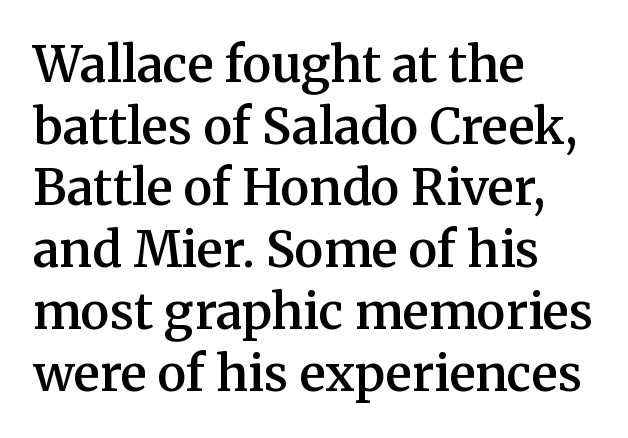
Decoration check: the copy has no underline. You could not count columns in this text — the font is proportionally spaced. A classic flush-left, rag-right setting is used for this passage. This sample keeps an unexceptional amount of space between lines.
